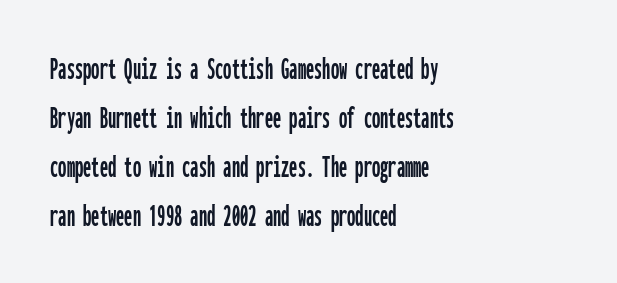
Q: Is the text italic (slanted)? A: No, it is upright.
Q: Is the typeface a serif or a sans-serif typeface? A: Sans-serif.
Q: Is the text underlined? A: No.
Q: How is the paragraph aligned? A: Left-aligned.
Q: Is the spacing between letters normal or unusually wide? A: Normal.
Q: Is the spacing between lines tight, normal or loose? A: Normal.
Q: Width (condensed, normal, or wide)? A: Condensed.
Q: Stroke contrast? A: Low.
Q: x-height? A: Medium.
Q: Monospaced? A: Yes.
